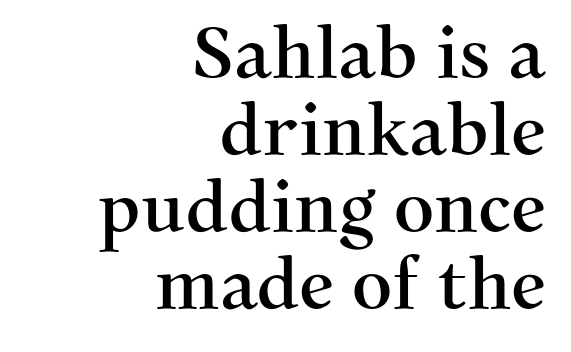
Q: Is the text italic (slanted)? A: No, it is upright.
Q: Is the typeface a serif or a sans-serif typeface? A: Serif.
Q: Is the text underlined? A: No.
Q: How is the paragraph aligned? A: Right-aligned.
Q: Is the spacing between letters normal or unusually wide? A: Normal.
Q: Is the spacing between lines tight, normal or loose? A: Tight.
Q: Width (condensed, normal, or wide)? A: Normal.
Q: Stroke contrast? A: Medium.
Q: x-height? A: Medium.
Q: Monospaced? A: No.
